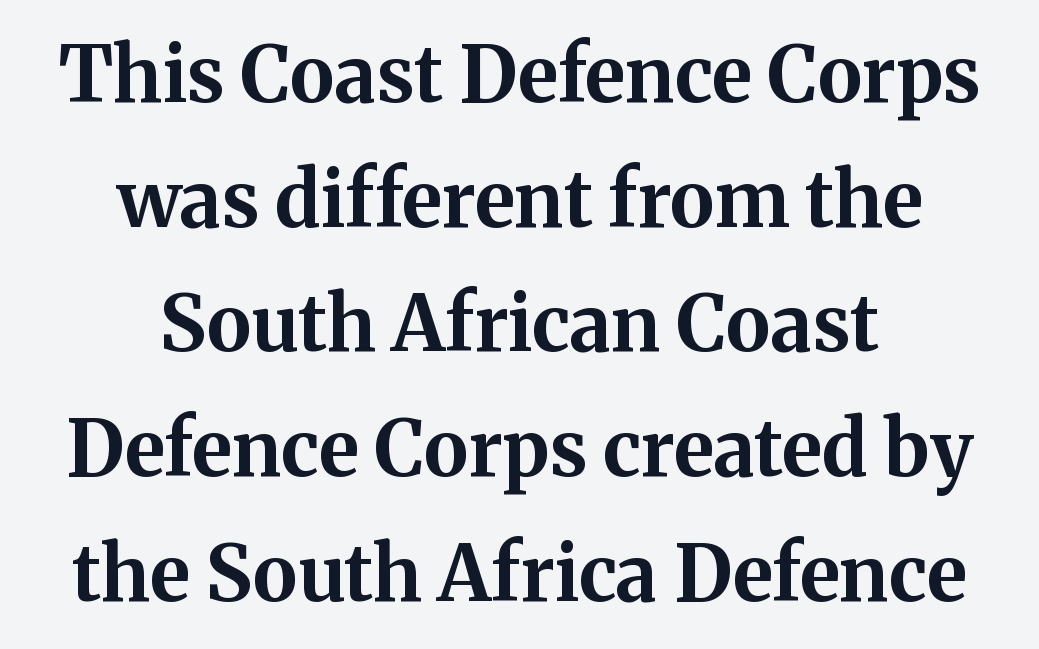
{"serif": "yes", "italic": "no", "bold": "yes", "weight": "bold", "width": "normal", "stroke_contrast": "medium", "x_height": "medium", "monospaced": "no", "underline": "no", "align": "center", "line_spacing": "normal", "line_spacing_ratio": 1.62, "letter_spacing": "normal", "letter_spacing_em": 0.0, "glyph_px": 77}
